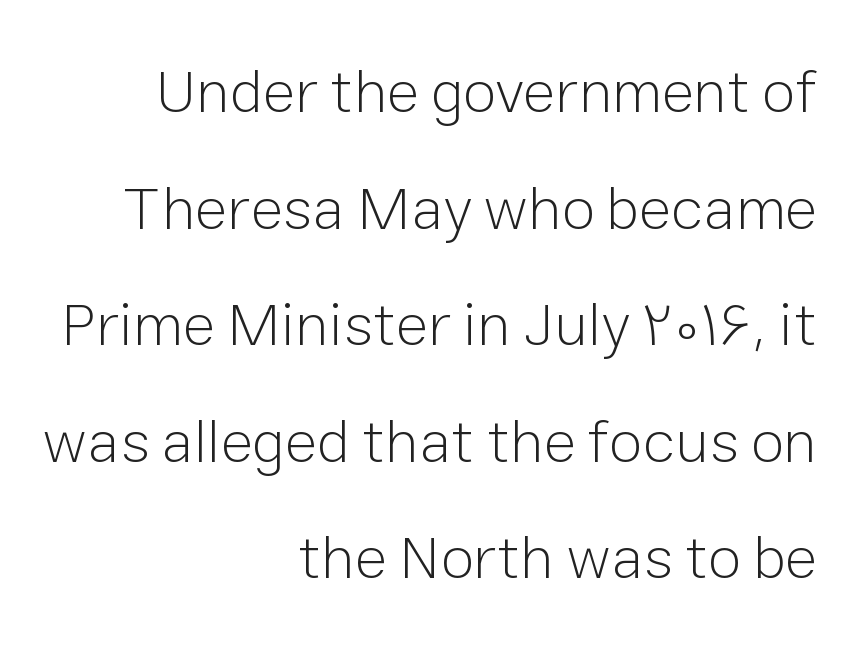
The image shows 61 px light sans-serif type, upright; set right-aligned, loose line spacing (1.91x), normal letter spacing, not underlined; low stroke contrast and a medium x-height.
